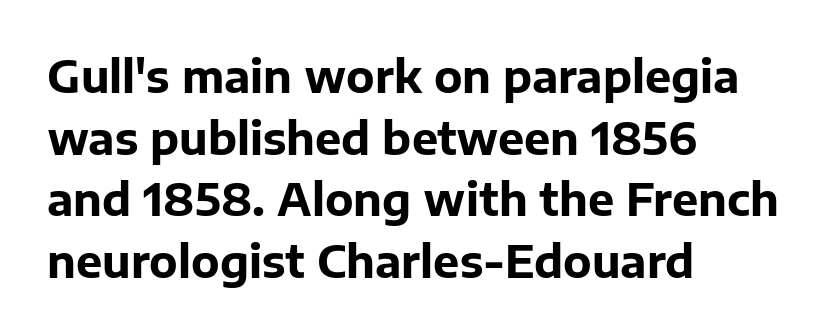
{"serif": "no", "italic": "no", "bold": "yes", "weight": "bold", "width": "normal", "stroke_contrast": "low", "x_height": "medium", "monospaced": "no", "underline": "no", "align": "left", "line_spacing": "normal", "line_spacing_ratio": 1.4, "letter_spacing": "normal", "letter_spacing_em": 0.0, "glyph_px": 44}
